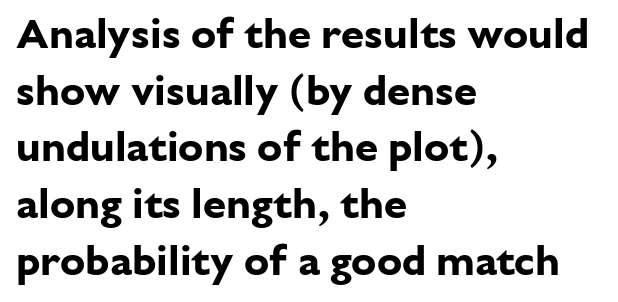
The image shows 42 px bold sans-serif type, upright; set left-aligned, normal line spacing (1.35x), normal letter spacing, not underlined; low stroke contrast and a medium x-height.
